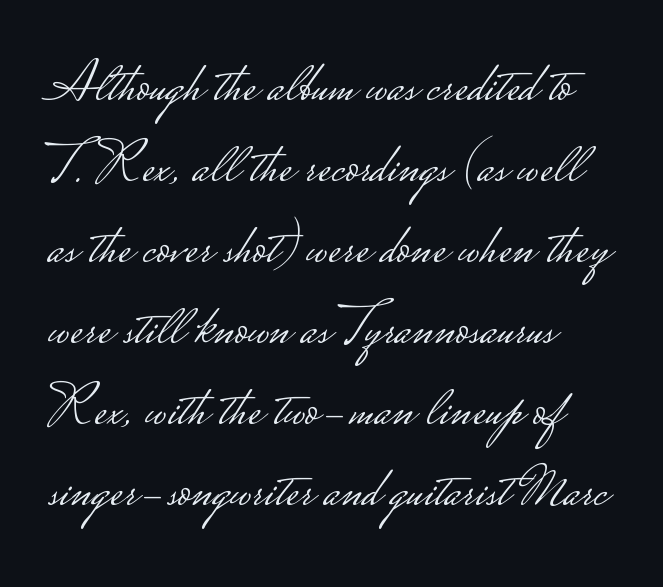
{"serif": "no", "bold": "no", "weight": "light", "width": "wide", "stroke_contrast": "low", "monospaced": "no", "underline": "no", "align": "left", "line_spacing": "normal", "line_spacing_ratio": 1.42, "letter_spacing": "normal", "letter_spacing_em": 0.0, "glyph_px": 57}
